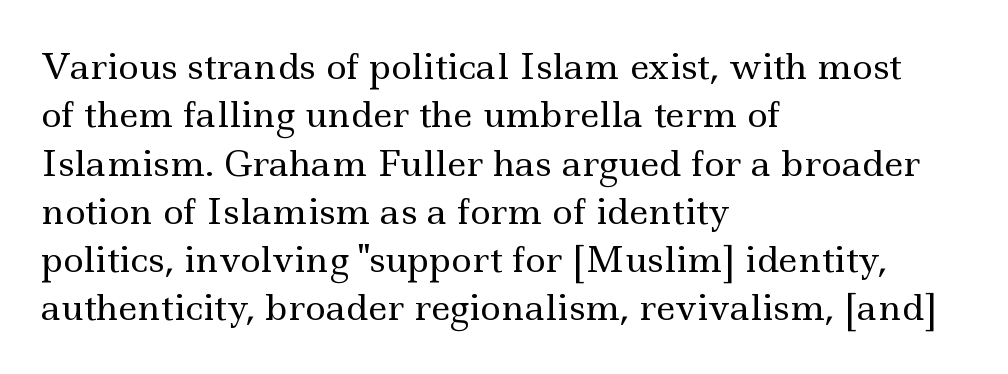
Q: Is the text bold? A: No.
Q: Is the text italic (slanted)? A: No, it is upright.
Q: Is the typeface a serif or a sans-serif typeface? A: Serif.
Q: Is the text underlined? A: No.
Q: How is the paragraph aligned? A: Left-aligned.
Q: Is the spacing between letters normal or unusually wide? A: Normal.
Q: Is the spacing between lines tight, normal or loose? A: Normal.
Q: Width (condensed, normal, or wide)? A: Wide.
Q: x-height? A: Small.
Q: Monospaced? A: No.
